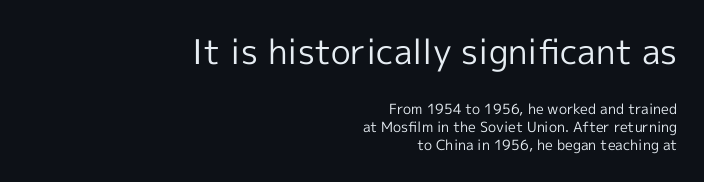
Q: Is the text bold? A: No.
Q: Is the text italic (slanted)? A: No, it is upright.
Q: Is the typeface a serif or a sans-serif typeface? A: Sans-serif.
Q: Is the text underlined? A: No.
Q: How is the paragraph aligned? A: Right-aligned.
Q: Is the spacing between letters normal or unusually wide? A: Normal.
Q: Is the spacing between lines tight, normal or loose? A: Normal.
Q: Which block of text is set in a larger size, the first (top) or the second (bottom)? A: The first (top) one.
Q: Width (condensed, normal, or wide)? A: Normal.
Q: x-height? A: Medium.
Q: Monospaced? A: No.
